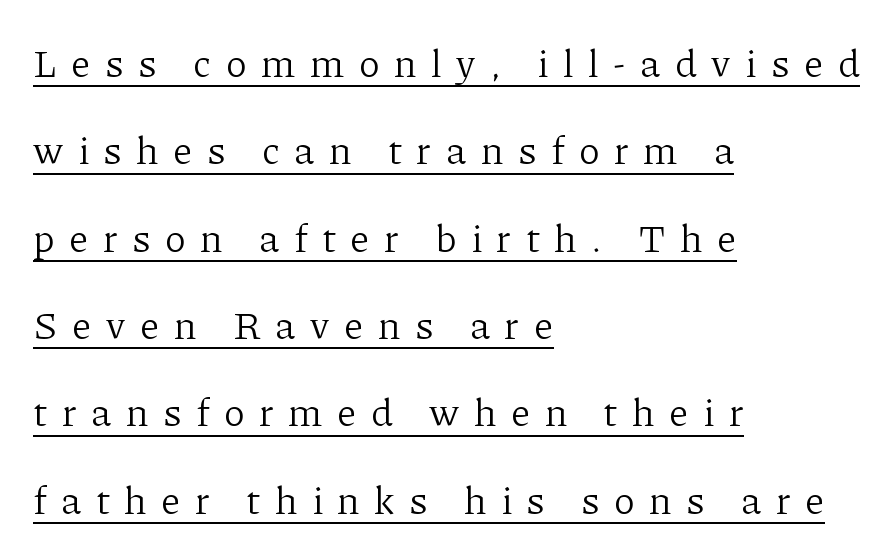
{"serif": "yes", "italic": "no", "bold": "no", "weight": "light", "width": "normal", "stroke_contrast": "low", "x_height": "medium", "monospaced": "no", "underline": "yes", "align": "left", "line_spacing": "loose", "line_spacing_ratio": 2.24, "letter_spacing": "wide", "letter_spacing_em": 0.37, "glyph_px": 39}
